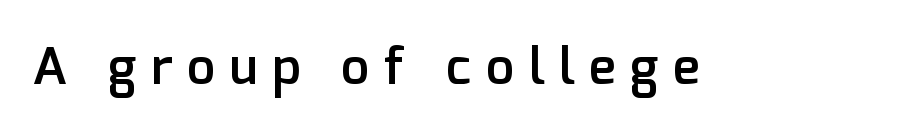
The typeface chosen for these lines omits serifs. You could only call the tracking loose — the letters float apart. Characters remain perfectly vertical along every line. A typesetter would call this proportional, since set widths differ per character. Anything drawn beneath the words? Only blank space. Every letter is mildly thick-stroked: semibold rather than bold.
